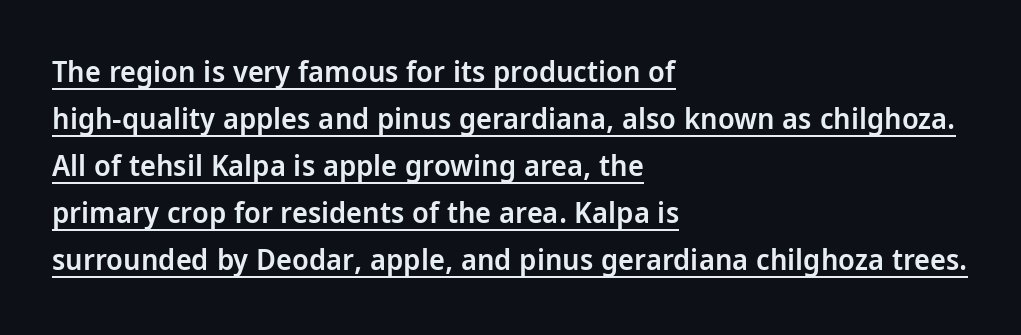
{"serif": "no", "italic": "no", "bold": "semi", "weight": "semibold", "width": "condensed", "stroke_contrast": "low", "x_height": "large", "monospaced": "no", "underline": "yes", "align": "left", "line_spacing": "normal", "line_spacing_ratio": 1.57, "letter_spacing": "normal", "letter_spacing_em": 0.0, "glyph_px": 30}
